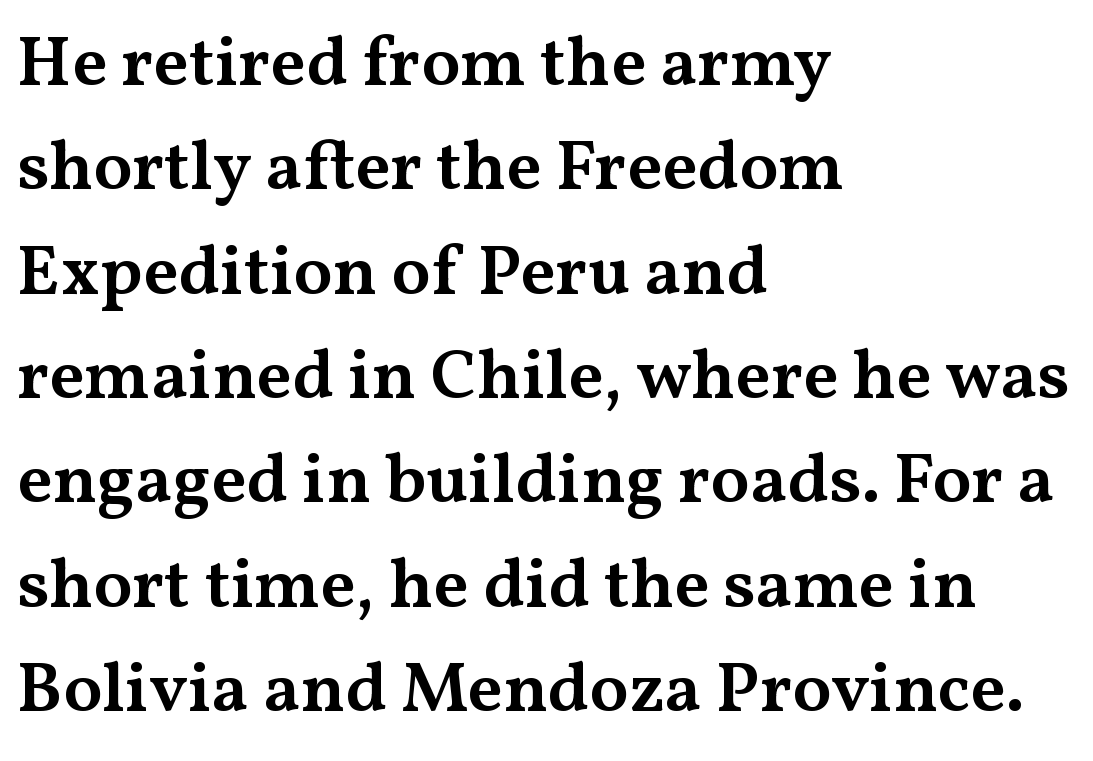
Look at the tracking — it's just the regular setting, nothing added. Horizontal bands of white between lines are of average thickness. A clean baseline with only descenders dipping below it. The typesetting leans somewhat heavy: a semibold. Each letter keeps its own natural width here, so spacing adapts to shape.
